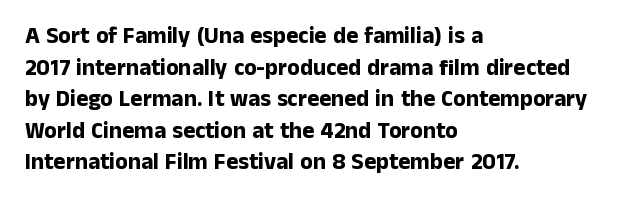
The image shows 23 px bold type, upright; set left-aligned, normal line spacing (1.37x), normal letter spacing, not underlined.
